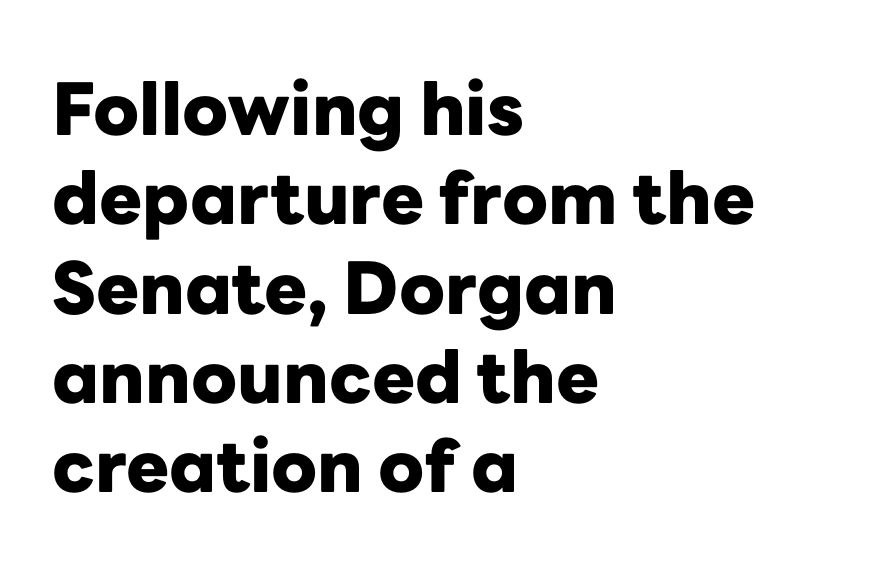
{"serif": "no", "italic": "no", "bold": "yes", "weight": "heavy", "width": "normal", "stroke_contrast": "low", "x_height": "medium", "monospaced": "no", "underline": "no", "align": "left", "line_spacing_ratio": 1.24, "letter_spacing": "normal", "letter_spacing_em": 0.0, "glyph_px": 72}
